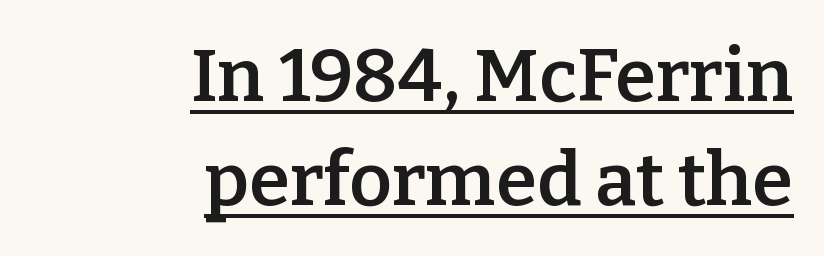
Q: Is the text bold? A: Semi-bold.
Q: Is the text italic (slanted)? A: No, it is upright.
Q: Is the typeface a serif or a sans-serif typeface? A: Serif.
Q: Is the text underlined? A: Yes.
Q: How is the paragraph aligned? A: Right-aligned.
Q: Is the spacing between letters normal or unusually wide? A: Normal.
Q: Is the spacing between lines tight, normal or loose? A: Normal.
Q: Width (condensed, normal, or wide)? A: Normal.
Q: Stroke contrast? A: Low.
Q: x-height? A: Medium.
Q: Monospaced? A: No.
